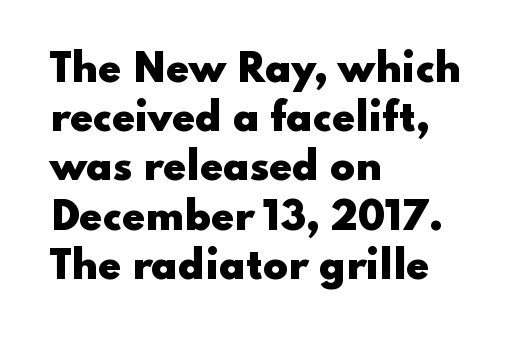
{"serif": "no", "italic": "no", "bold": "yes", "weight": "heavy", "width": "wide", "stroke_contrast": "low", "x_height": "small", "monospaced": "no", "underline": "no", "align": "left", "line_spacing": "normal", "line_spacing_ratio": 1.33, "letter_spacing": "normal", "letter_spacing_em": 0.0, "glyph_px": 37}
